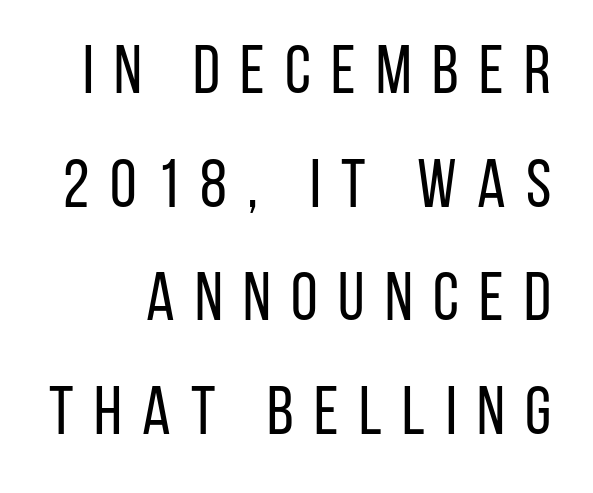
The image shows 68 px regular-weight, condensed sans-serif type, upright; set normal line spacing (1.67x), unusually wide letter spacing (+0.3 em), not underlined; low stroke contrast and a large x-height.
